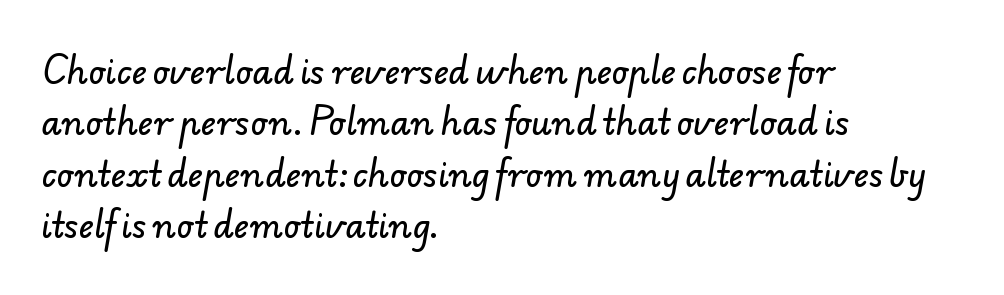
{"serif": "no", "width": "normal", "stroke_contrast": "low", "x_height": "small", "monospaced": "no", "underline": "no", "align": "left", "line_spacing": "normal", "line_spacing_ratio": 1.56, "letter_spacing": "normal", "letter_spacing_em": 0.0, "glyph_px": 33}
